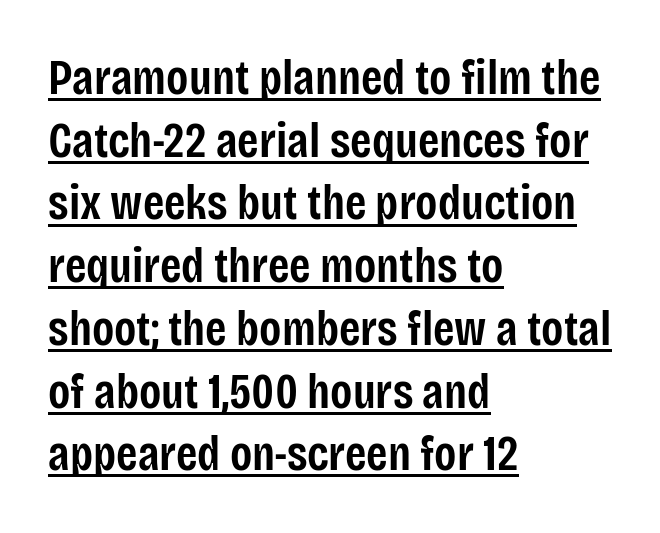
{"serif": "no", "italic": "no", "bold": "semi", "weight": "semibold", "width": "condensed", "stroke_contrast": "low", "x_height": "large", "monospaced": "no", "underline": "yes", "align": "left", "line_spacing": "normal", "line_spacing_ratio": 1.28, "letter_spacing": "normal", "letter_spacing_em": 0.0, "glyph_px": 49}
